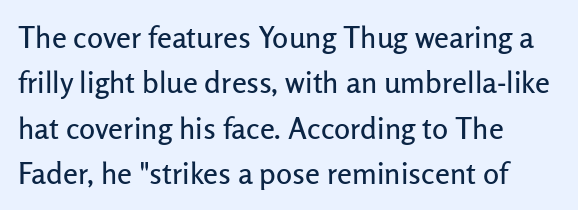
The image shows 30 px sans-serif type, upright; set left-aligned, normal line spacing (1.51x), normal letter spacing, not underlined; low stroke contrast and a medium x-height.
